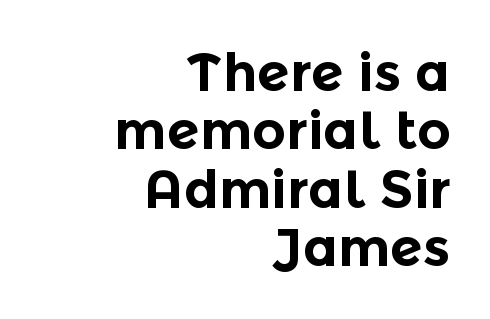
Ascenders rise straight up at ninety degrees. You could not count columns in this text — the font is proportionally spaced. Set as a true bold cut, around the 700 mark. A flush-right, rag-left setting is used for this passage. The baseline area is clear. Look at the tracking — it's just the regular setting, nothing added.
